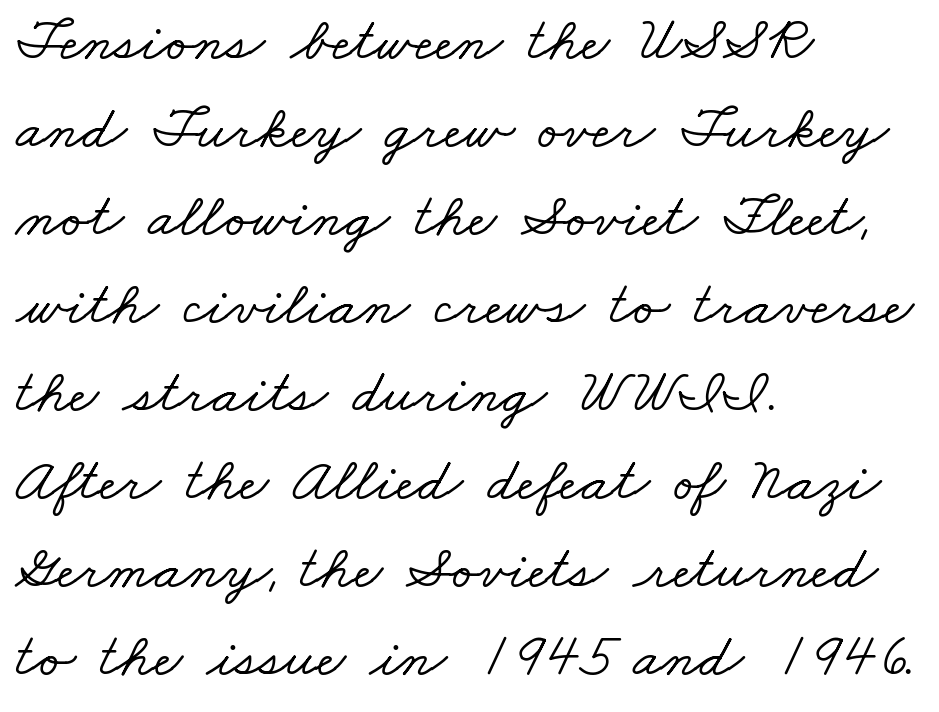
{"serif": "yes", "width": "wide", "stroke_contrast": "low", "x_height": "small", "monospaced": "no", "underline": "no", "align": "left", "line_spacing": "normal", "line_spacing_ratio": 1.42, "letter_spacing": "normal", "letter_spacing_em": 0.0, "glyph_px": 62}
